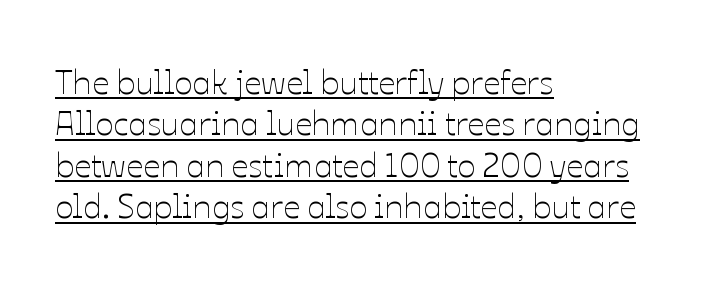
{"italic": "no", "bold": "no", "weight": "thin", "width": "normal", "stroke_contrast": "low", "x_height": "medium", "monospaced": "no", "underline": "yes", "align": "left", "line_spacing_ratio": 1.22, "letter_spacing": "normal", "letter_spacing_em": 0.0, "glyph_px": 34}
